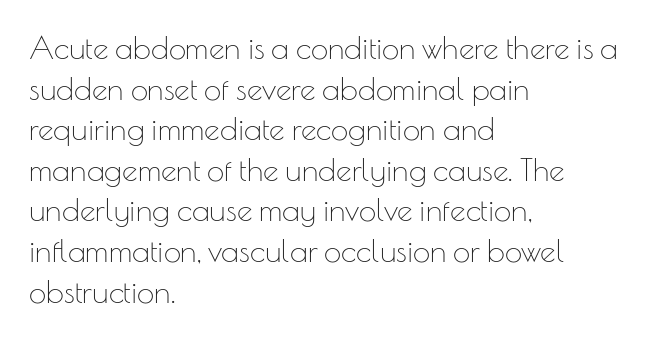
{"serif": "no", "italic": "no", "bold": "no", "weight": "thin", "width": "normal", "stroke_contrast": "low", "x_height": "small", "monospaced": "no", "underline": "no", "align": "left", "line_spacing": "normal", "line_spacing_ratio": 1.31, "letter_spacing": "normal", "letter_spacing_em": 0.0, "glyph_px": 31}
